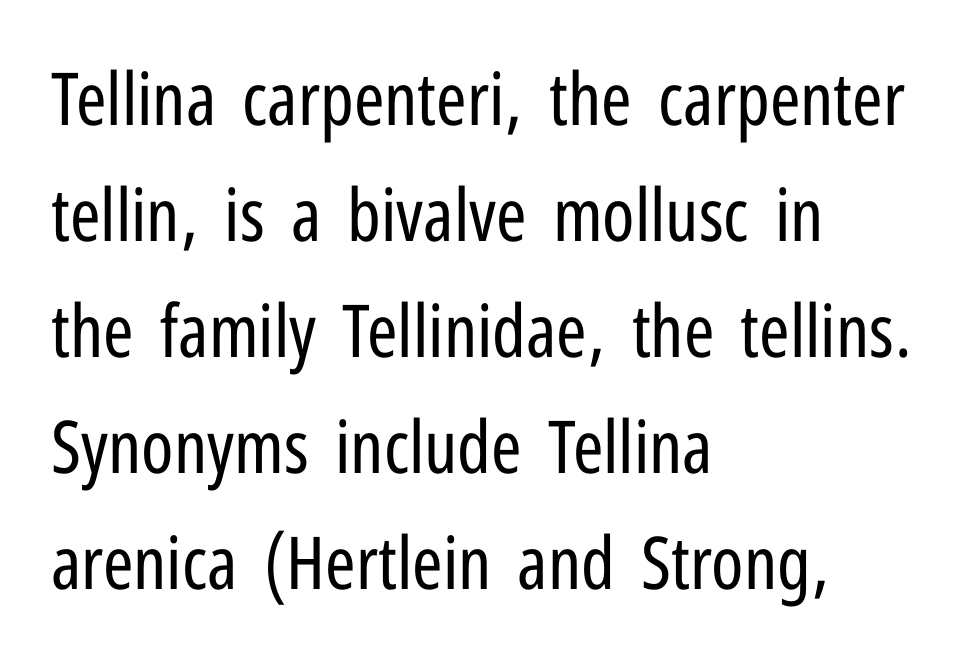
Where is the straight margin? On the left. Observe the ordinary spacing: letters are neighbours, not strangers. Font category for this specimen: sans-serif. Descenders are the only things crossing below the line.
